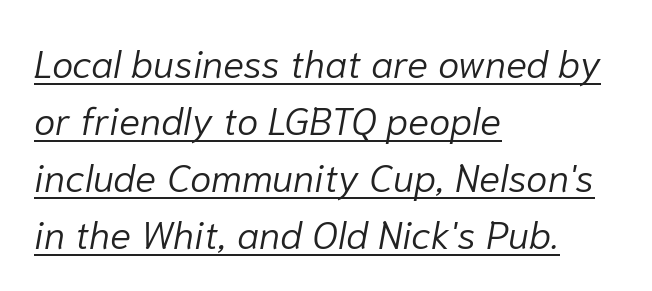
{"italic": "yes", "lean": "right", "slant_degrees": 10, "bold": "no", "weight": "light", "width": "normal", "stroke_contrast": "low", "x_height": "medium", "monospaced": "no", "underline": "yes", "align": "left", "line_spacing": "normal", "line_spacing_ratio": 1.46, "letter_spacing": "normal", "letter_spacing_em": 0.0, "glyph_px": 39}
